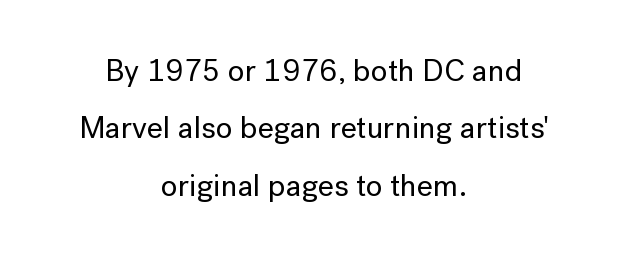
Q: Is the text italic (slanted)? A: No, it is upright.
Q: Is the typeface a serif or a sans-serif typeface? A: Sans-serif.
Q: Is the text underlined? A: No.
Q: How is the paragraph aligned? A: Centered.
Q: Is the spacing between letters normal or unusually wide? A: Normal.
Q: Width (condensed, normal, or wide)? A: Normal.
Q: Stroke contrast? A: Low.
Q: x-height? A: Medium.
Q: Monospaced? A: No.
